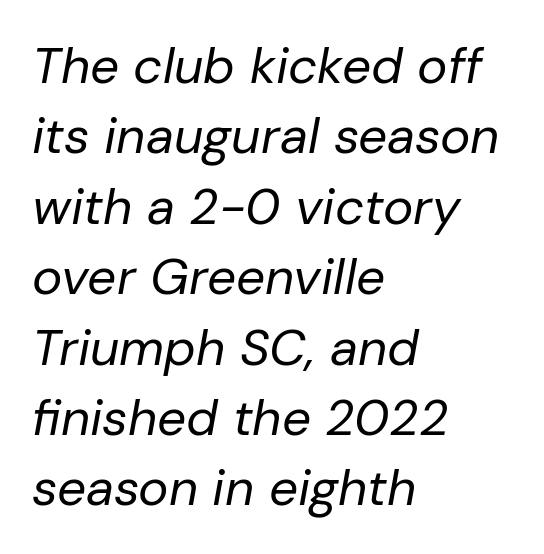
{"italic": "yes", "lean": "right", "slant_degrees": 10, "bold": "no", "weight": "regular", "width": "normal", "stroke_contrast": "low", "x_height": "medium", "monospaced": "no", "underline": "no", "align": "left", "line_spacing": "normal", "line_spacing_ratio": 1.38, "letter_spacing": "normal", "letter_spacing_em": 0.0, "glyph_px": 51}
